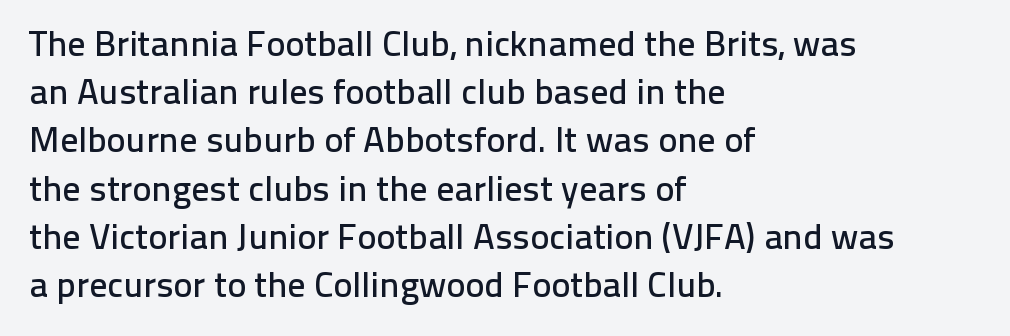
Quick note: not italic, upright. Grotesque or geometric, the face here clearly has no serifs. Lines of text with bare space underneath. Leading matches the norm, producing a regular column. Varying glyph widths throughout — classic text-font behaviour. Does the copy run flush right? No — it runs flush left.
